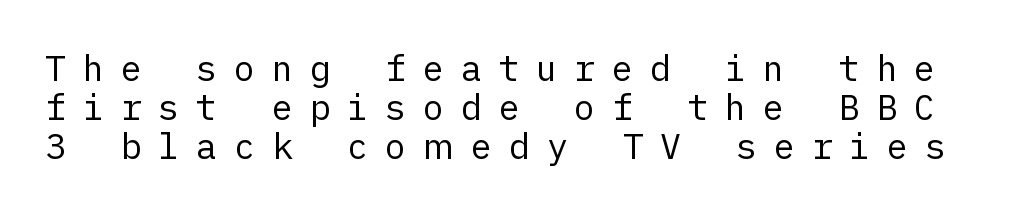
{"serif": "no", "italic": "no", "bold": "no", "weight": "regular", "width": "normal", "stroke_contrast": "low", "x_height": "medium", "underline": "no", "line_spacing": "tight", "line_spacing_ratio": 1.12, "letter_spacing": "wide", "letter_spacing_em": 0.48, "glyph_px": 35}
